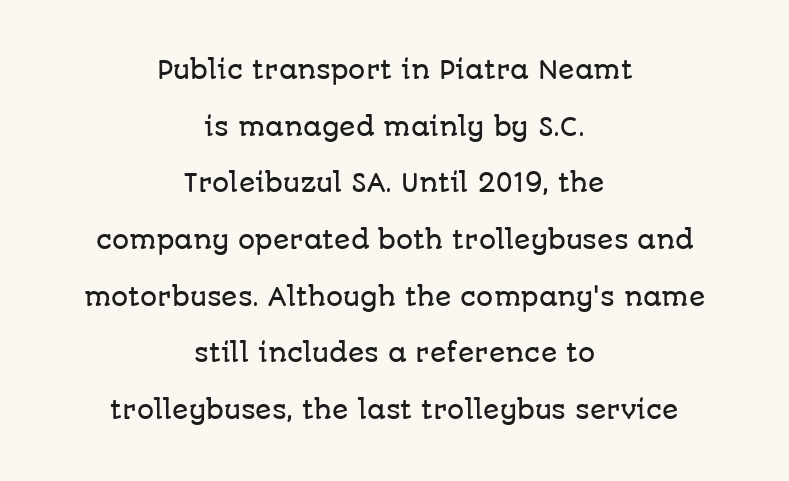
Q: Is the text italic (slanted)? A: No, it is upright.
Q: Is the text underlined? A: No.
Q: How is the paragraph aligned? A: Centered.
Q: Is the spacing between letters normal or unusually wide? A: Normal.
Q: Is the spacing between lines tight, normal or loose? A: Loose.
